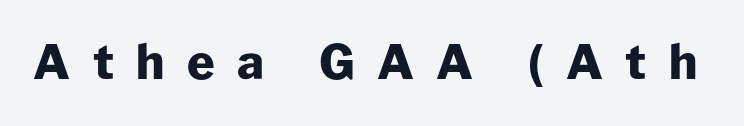
Characters remain perfectly vertical along every line. Each letter's strokes conclude bluntly, with no projecting serifs. Compared with typical body copy, the letter spacing here is much looser. A typesetter would call this proportional, since set widths differ per character. Summary of weight: heavy, a full bold. Words float on clear page, feet unadorned.
